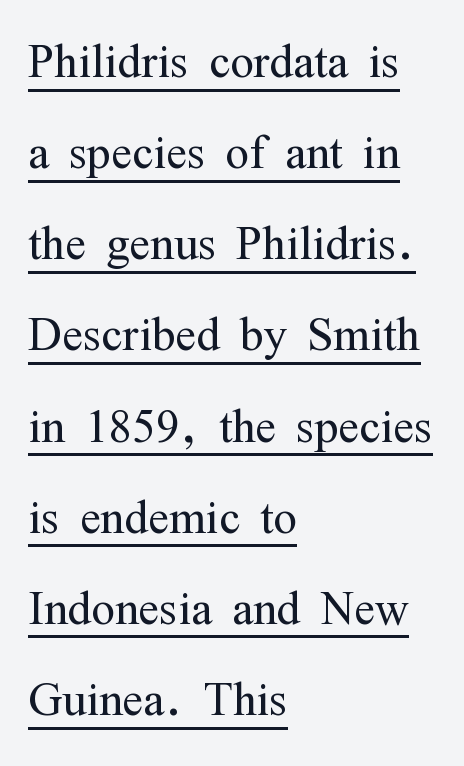
The image shows 62 px light, condensed serif type, upright; set left-aligned, normal line spacing (1.47x), normal letter spacing, underlined; medium stroke contrast and a medium x-height.
